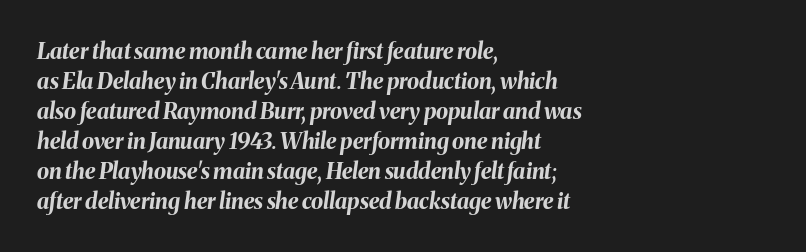
The image shows 22 px bold type, italic (leaning right); set left-aligned, normal line spacing (1.36x), normal letter spacing, not underlined.
